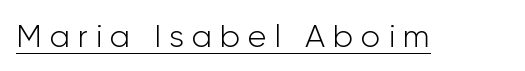
This is underlined copy, the kind a proofreader might mark for attention. Stems and bowls with no extra thickness — not bold. Here the designer chose a conventional face with non-uniform glyph widths. Inter-character spacing is expanded well beyond the font's built-in metrics. Style check: upright.
